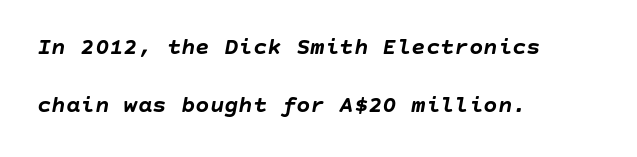
{"italic": "yes", "lean": "right", "slant_degrees": 10, "bold": "yes", "underline": "no", "align": "left", "line_spacing": "loose", "line_spacing_ratio": 2.4, "letter_spacing": "normal", "letter_spacing_em": 0.0, "glyph_px": 24}
